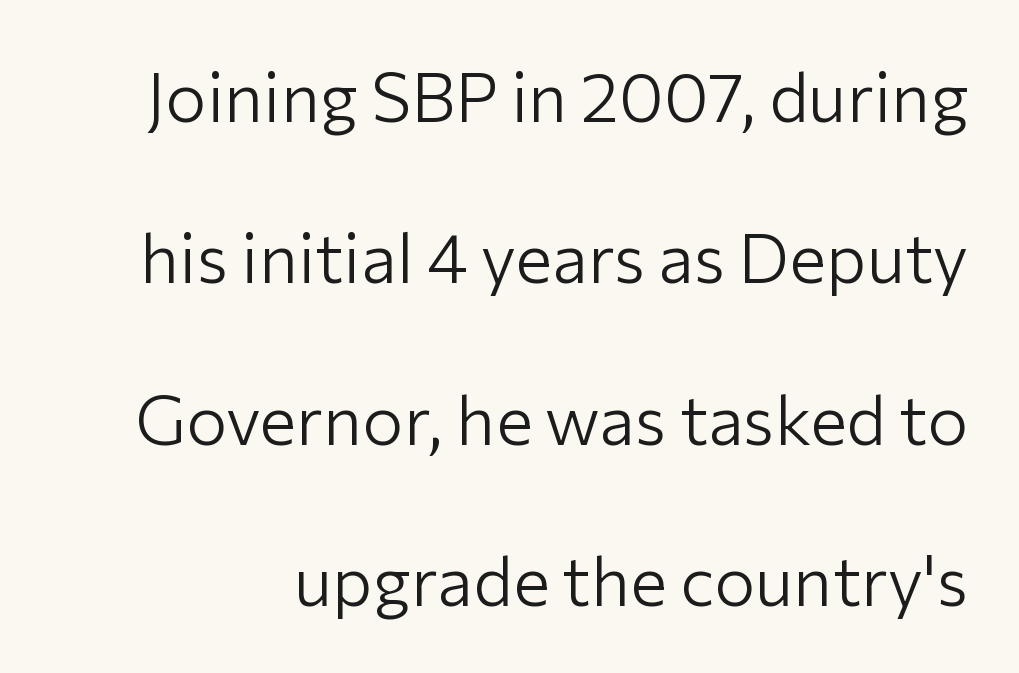
{"serif": "no", "italic": "no", "bold": "no", "weight": "light", "width": "normal", "stroke_contrast": "low", "x_height": "medium", "monospaced": "no", "underline": "no", "line_spacing": "loose", "line_spacing_ratio": 2.34, "letter_spacing": "normal", "letter_spacing_em": 0.0, "glyph_px": 69}
